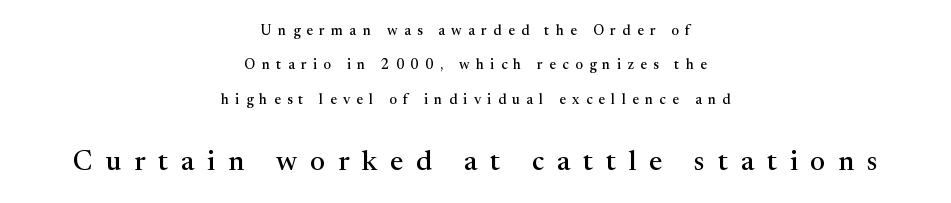
Q: Is the text italic (slanted)? A: No, it is upright.
Q: Is the typeface a serif or a sans-serif typeface? A: Serif.
Q: Is the text underlined? A: No.
Q: How is the paragraph aligned? A: Centered.
Q: Is the spacing between letters normal or unusually wide? A: Unusually wide.
Q: Is the spacing between lines tight, normal or loose? A: Loose.
Q: Which block of text is set in a larger size, the first (top) or the second (bottom)? A: The second (bottom) one.
Q: Width (condensed, normal, or wide)? A: Normal.
Q: Stroke contrast? A: Medium.
Q: x-height? A: Medium.
Q: Monospaced? A: No.
